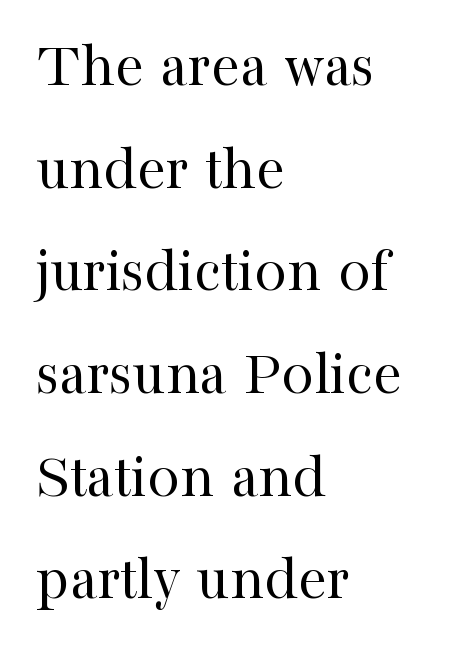
The image shows 65 px regular-weight serif type, upright; set left-aligned, normal line spacing (1.58x), normal letter spacing, not underlined; high stroke contrast and a medium x-height.
